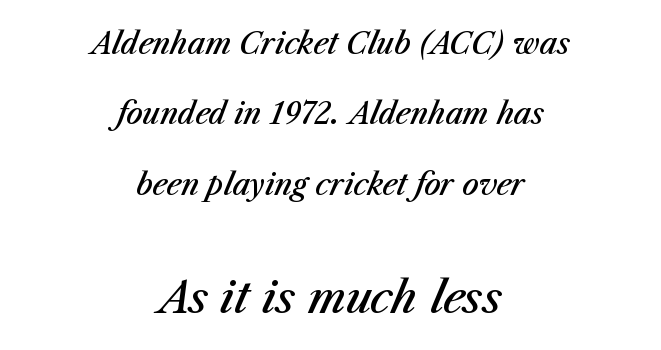
This rendering leaves character spacing at its baseline value. The passage shown is not underscored anywhere. The rendering enlarges the type as you move from the upper chunk to the lower. Horizontally, the lines are justified to the midpoint only. Think of a printed novel: that variable character pitch is what you see here.
